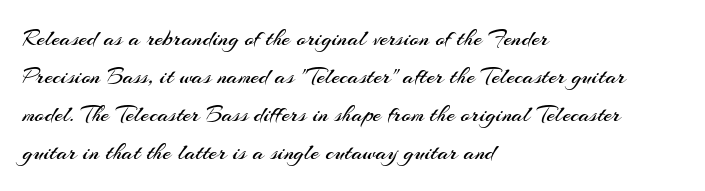
Caption: standard tracking, unaltered. How would I describe the line gaps? Plain and ordinary. The typeface has the unassuming heft of standard copy or less. The lines are quadded left.
